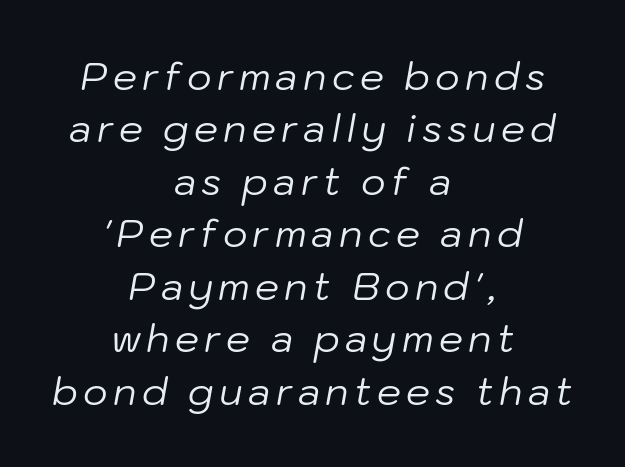
Q: Is the text bold? A: No.
Q: Is the text italic (slanted)? A: Yes, it leans right by about 10 degrees.
Q: Is the text underlined? A: No.
Q: How is the paragraph aligned? A: Centered.
Q: Is the spacing between lines tight, normal or loose? A: Normal.
Q: Width (condensed, normal, or wide)? A: Normal.
Q: Stroke contrast? A: Low.
Q: x-height? A: Medium.
Q: Monospaced? A: No.
